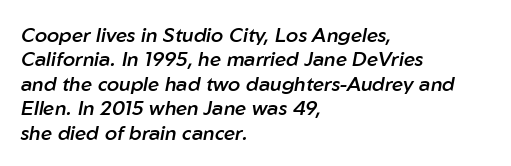
Q: Is the text bold? A: Semi-bold.
Q: Is the text italic (slanted)? A: Yes, it leans right by about 10 degrees.
Q: Is the text underlined? A: No.
Q: How is the paragraph aligned? A: Left-aligned.
Q: Is the spacing between letters normal or unusually wide? A: Normal.
